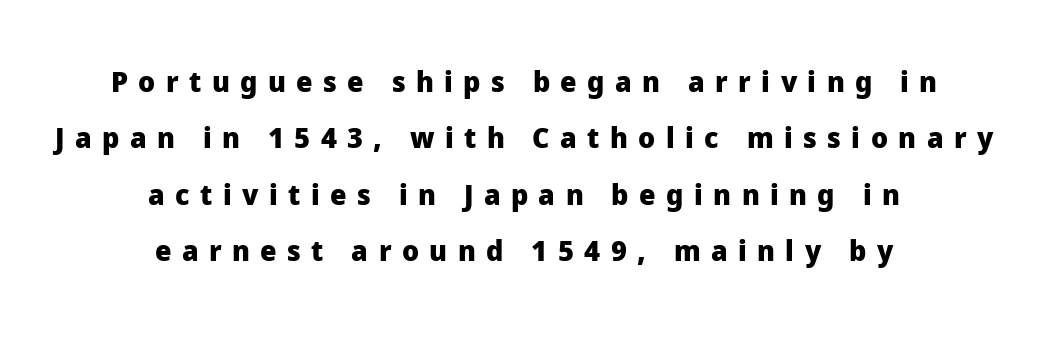
{"serif": "no", "italic": "no", "bold": "yes", "weight": "heavy", "width": "normal", "stroke_contrast": "low", "x_height": "medium", "monospaced": "no", "underline": "no", "align": "center", "line_spacing": "loose", "line_spacing_ratio": 1.94, "letter_spacing": "wide", "letter_spacing_em": 0.36, "glyph_px": 29}
